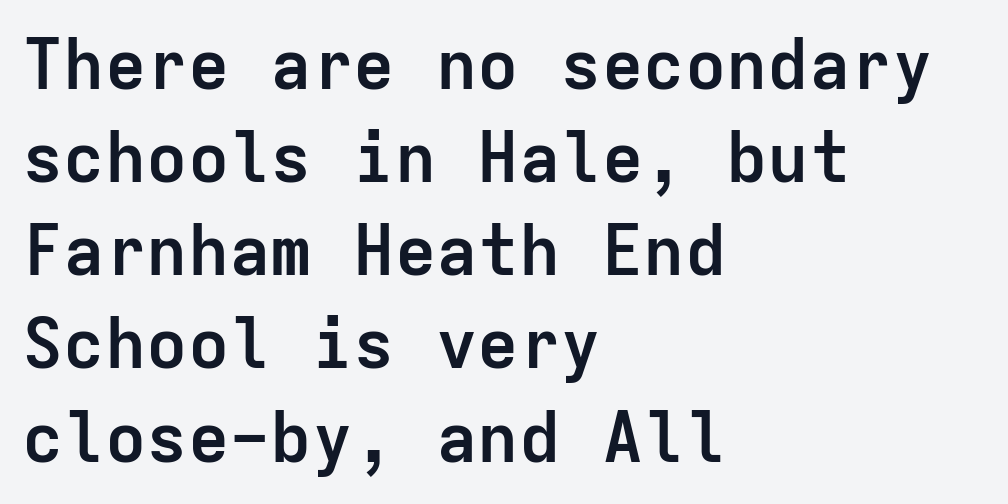
{"serif": "no", "italic": "no", "bold": "yes", "weight": "semibold", "width": "normal", "stroke_contrast": "low", "x_height": "medium", "monospaced": "yes", "underline": "no", "align": "left", "line_spacing": "normal", "line_spacing_ratio": 1.35, "letter_spacing": "normal", "letter_spacing_em": 0.0, "glyph_px": 69}
